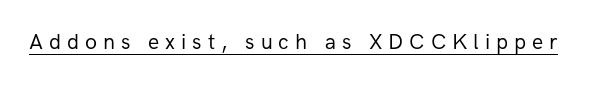
The image shows 22 px text type, upright; set unusually wide letter spacing (+0.27 em), underlined.
